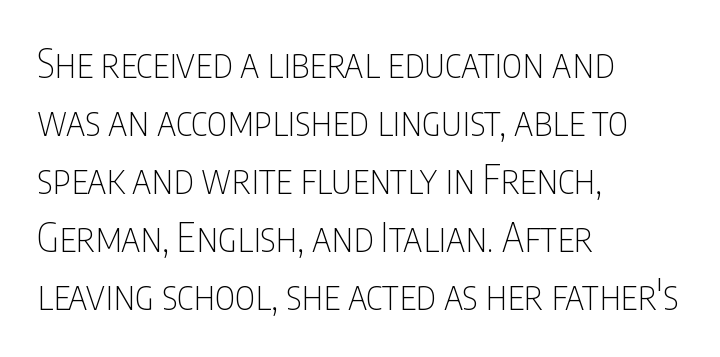
{"serif": "no", "italic": "no", "bold": "no", "weight": "thin", "width": "condensed", "stroke_contrast": "low", "x_height": "large", "monospaced": "no", "underline": "no", "align": "left", "line_spacing": "normal", "line_spacing_ratio": 1.49, "letter_spacing": "normal", "letter_spacing_em": 0.0, "glyph_px": 39}
